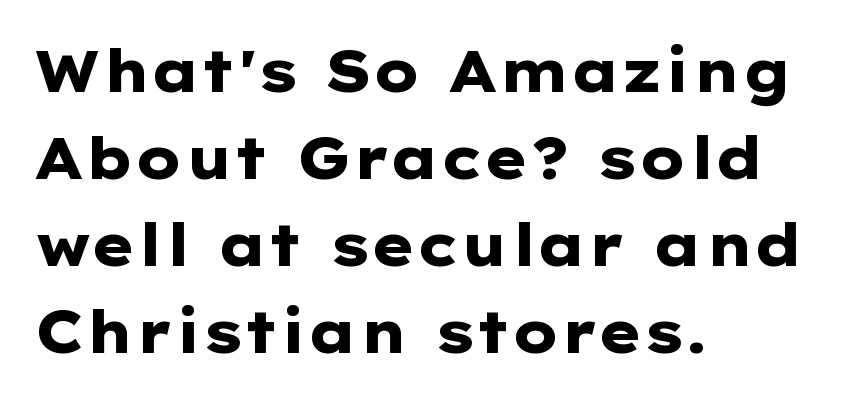
If you drew a line through each stem, it would be perfectly vertical. Students, this is bold: see how much ink each stroke carries. In CSS terms this would be text-align: left. You could not count columns in this text — the font is proportionally spaced.
